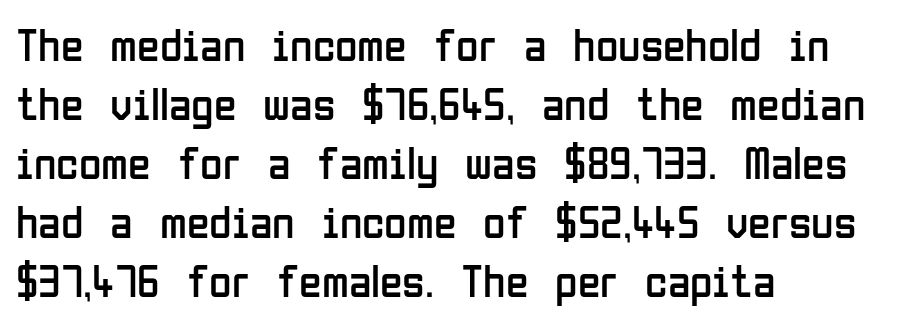
The image shows 46 px regular-weight, condensed sans-serif type, upright; set left-aligned, normal line spacing (1.28x), normal letter spacing, not underlined; low stroke contrast and a medium x-height.
